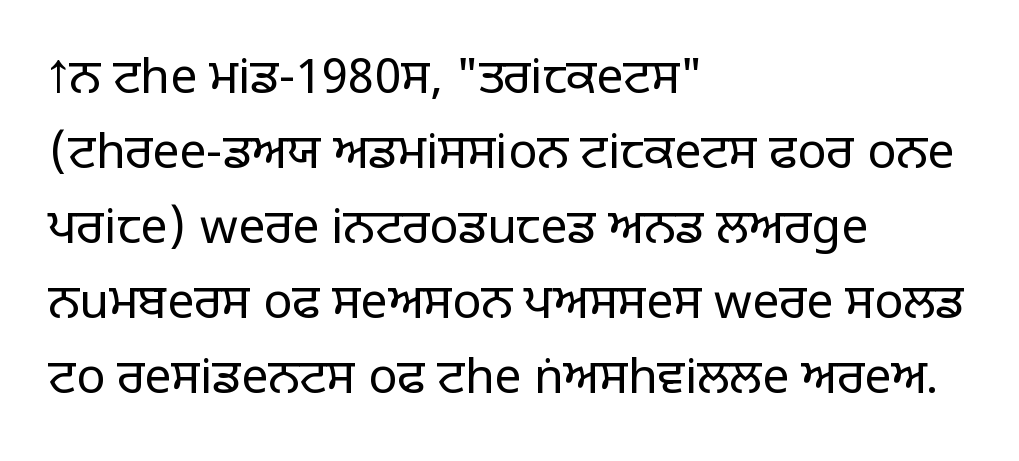
Proportional: the letters do not fall into vertical columns. The string is rendered with underlining switched off. Does the leading feel generous? No, just average. Spacing between characters is what you'd get straight out of the box.
